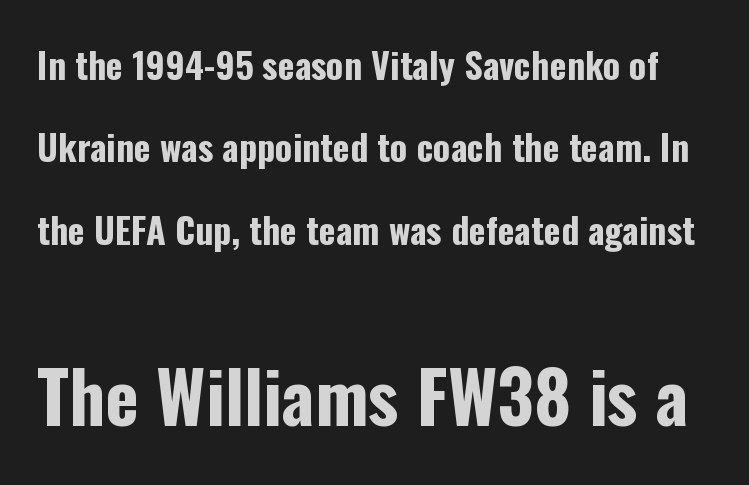
Letter spacing: default. Type without underlining. Compared with an ordinary text face, these strokes are far heavier — a full bold. The vertical gap from one line to the next is large. The letters carry no serifs — their stems end cleanly without finishing strokes.
